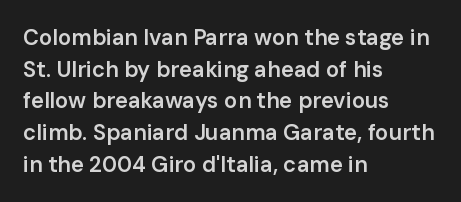
Q: Is the text bold? A: Semi-bold.
Q: Is the text italic (slanted)? A: No, it is upright.
Q: Is the text underlined? A: No.
Q: How is the paragraph aligned? A: Left-aligned.
Q: Is the spacing between letters normal or unusually wide? A: Normal.
Q: Is the spacing between lines tight, normal or loose? A: Normal.
